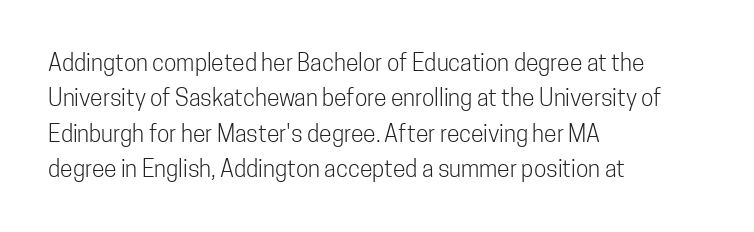
{"italic": "no", "bold": "no", "underline": "no", "align": "left", "line_spacing": "normal", "line_spacing_ratio": 1.54, "letter_spacing": "normal", "letter_spacing_em": 0.0, "glyph_px": 23}
